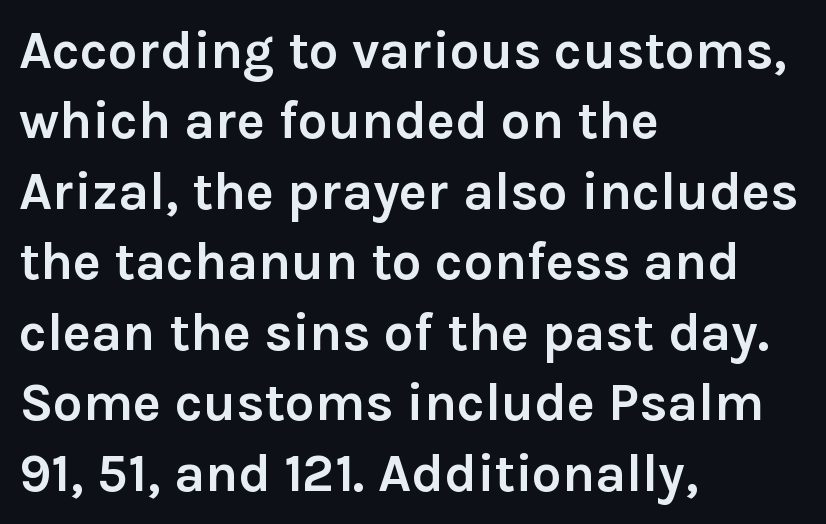
You could not count columns in this text — the font is proportionally spaced. Nobody touched the tracking dial on this one. Regular leading. In terms of posture, this sample is upright.
